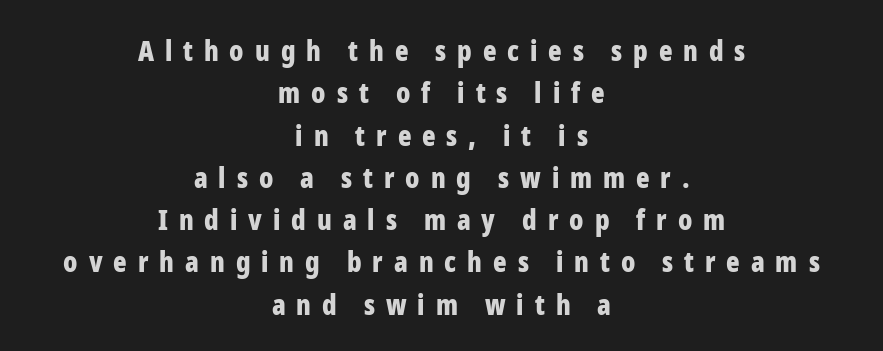
Q: Is the text bold? A: Yes.
Q: Is the text italic (slanted)? A: No, it is upright.
Q: Is the typeface a serif or a sans-serif typeface? A: Sans-serif.
Q: Is the text underlined? A: No.
Q: How is the paragraph aligned? A: Centered.
Q: Is the spacing between letters normal or unusually wide? A: Unusually wide.
Q: Is the spacing between lines tight, normal or loose? A: Normal.
Q: Width (condensed, normal, or wide)? A: Condensed.
Q: Stroke contrast? A: Low.
Q: x-height? A: Medium.
Q: Monospaced? A: No.
